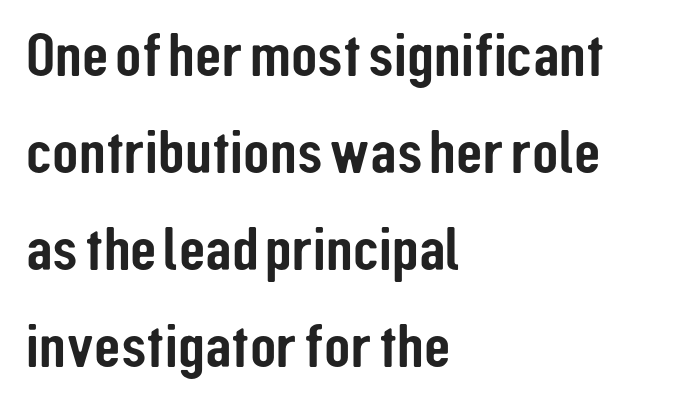
{"serif": "no", "italic": "no", "width": "condensed", "stroke_contrast": "low", "x_height": "medium", "monospaced": "no", "underline": "no", "align": "left", "line_spacing": "normal", "line_spacing_ratio": 1.59, "letter_spacing": "normal", "letter_spacing_em": 0.0, "glyph_px": 61}
